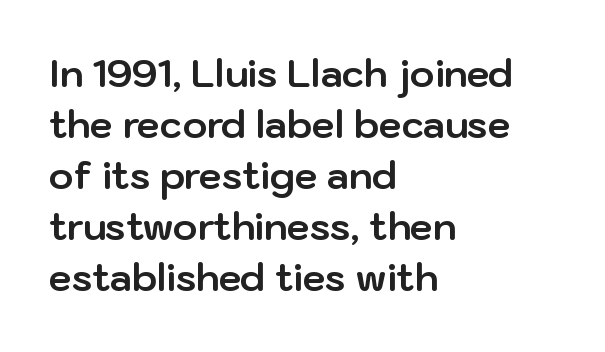
The image shows 37 px bold sans-serif type, upright; set left-aligned, normal line spacing (1.38x), normal letter spacing, not underlined; low stroke contrast and a medium x-height.
